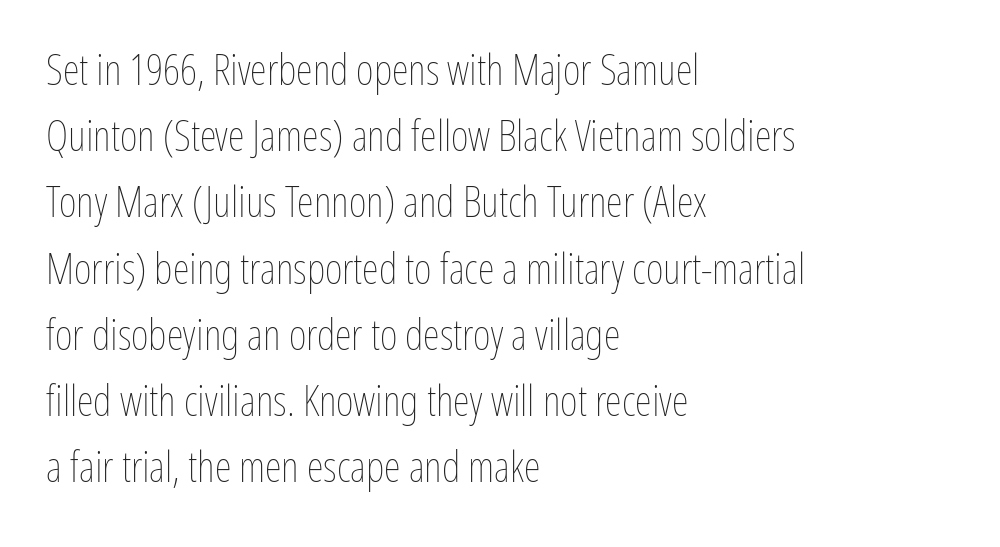
{"italic": "no", "bold": "no", "weight": "thin", "width": "condensed", "stroke_contrast": "low", "x_height": "medium", "monospaced": "no", "underline": "no", "align": "left", "line_spacing": "normal", "line_spacing_ratio": 1.54, "letter_spacing": "normal", "letter_spacing_em": 0.0, "glyph_px": 43}
